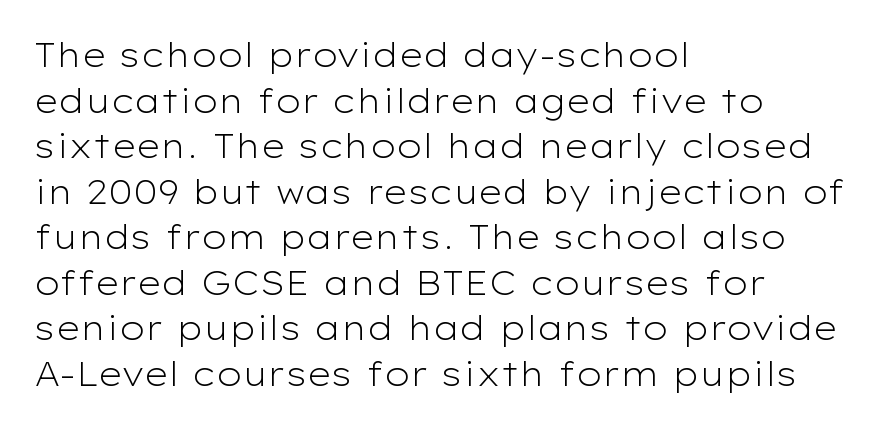
{"serif": "no", "italic": "no", "bold": "no", "weight": "light", "width": "wide", "stroke_contrast": "low", "x_height": "medium", "monospaced": "no", "underline": "no", "align": "left", "line_spacing": "normal", "line_spacing_ratio": 1.38, "letter_spacing": "normal", "letter_spacing_em": 0.0, "glyph_px": 33}
